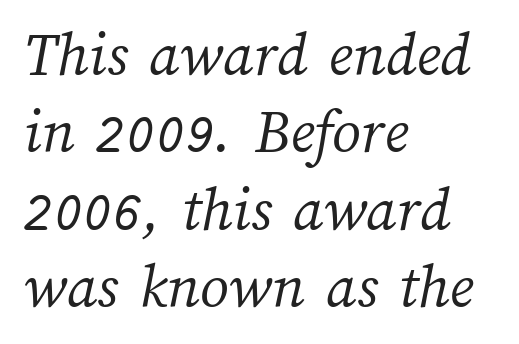
Q: Is the text bold? A: No.
Q: Is the text underlined? A: No.
Q: How is the paragraph aligned? A: Left-aligned.
Q: Is the spacing between letters normal or unusually wide? A: Normal.
Q: Width (condensed, normal, or wide)? A: Normal.
Q: Stroke contrast? A: Medium.
Q: x-height? A: Medium.
Q: Monospaced? A: No.
